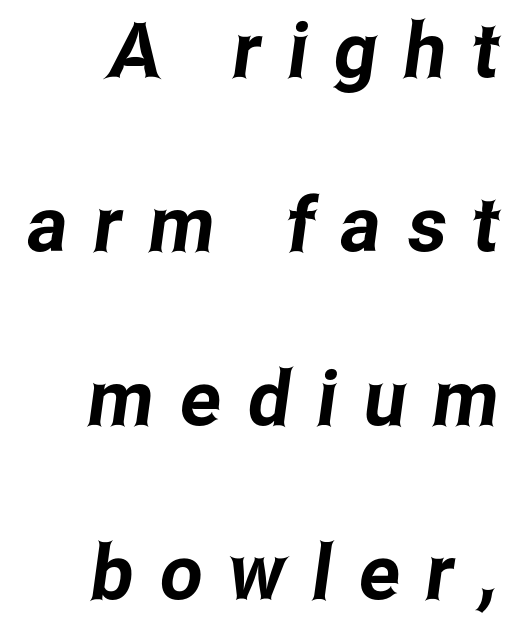
How would I describe the line gaps? Wide and relaxed. Looks like regular typesetting: each glyph gets only the width it needs. The tracking jumps out immediately: characters are airy and widely separated. Has an underline been added? It has not. Unlike a traditional serif, this face leaves its strokes unadorned.
